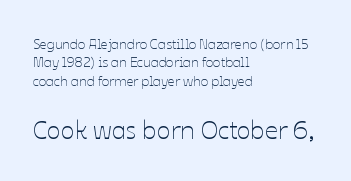
Q: Is the text bold? A: No.
Q: Is the text italic (slanted)? A: No, it is upright.
Q: Is the text underlined? A: No.
Q: How is the paragraph aligned? A: Left-aligned.
Q: Is the spacing between letters normal or unusually wide? A: Normal.
Q: Is the spacing between lines tight, normal or loose? A: Normal.
Q: Which block of text is set in a larger size, the first (top) or the second (bottom)? A: The second (bottom) one.
